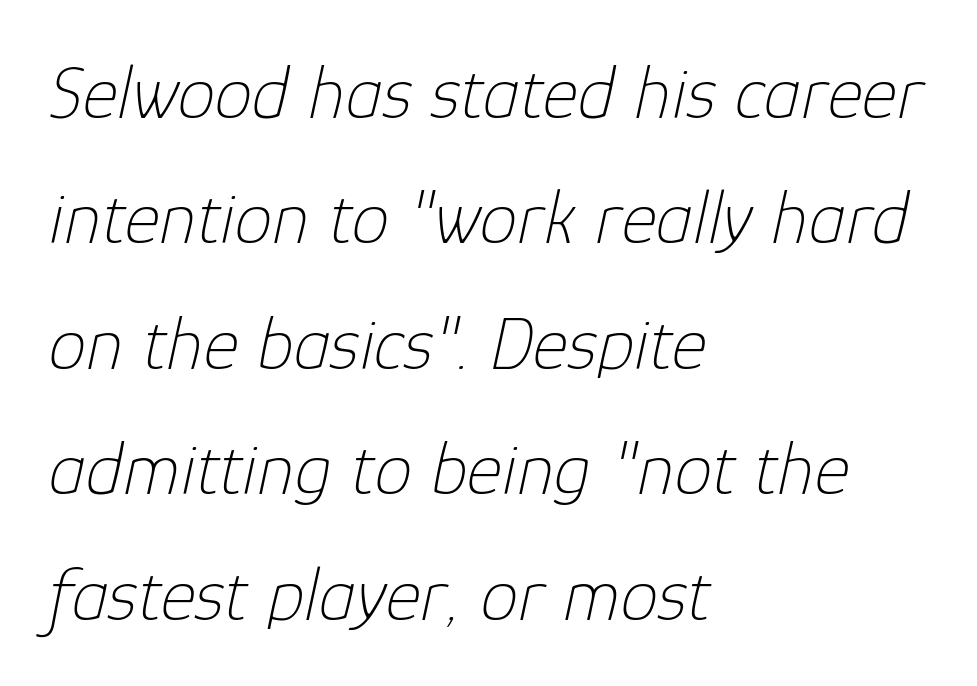
The image shows 76 px thin type, italic (leaning right); set left-aligned, normal line spacing (1.65x), normal letter spacing, not underlined; low stroke contrast and a medium x-height.
